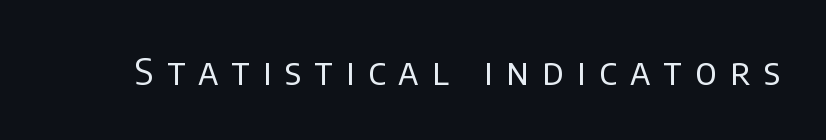
{"serif": "no", "italic": "no", "bold": "no", "weight": "regular", "width": "normal", "stroke_contrast": "low", "x_height": "large", "monospaced": "no", "underline": "no", "letter_spacing": "wide", "letter_spacing_em": 0.36, "glyph_px": 37}
